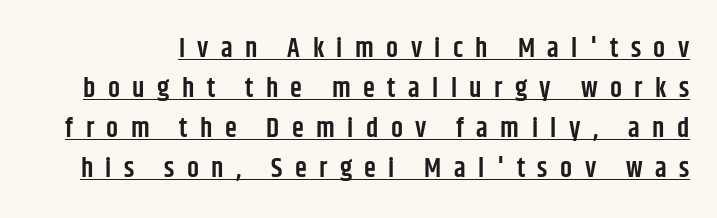
{"italic": "no", "bold": "semi", "underline": "yes", "line_spacing": "normal", "line_spacing_ratio": 1.48, "letter_spacing": "wide", "letter_spacing_em": 0.46, "glyph_px": 27}
